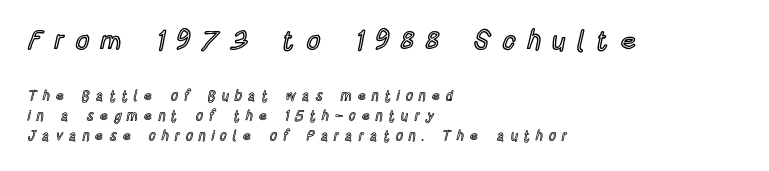
The image shows 27 px text type; set left-aligned, normal line spacing (1.45x), unusually wide letter spacing (+0.42 em), not underlined; the first (top) block is 1.93x larger.
